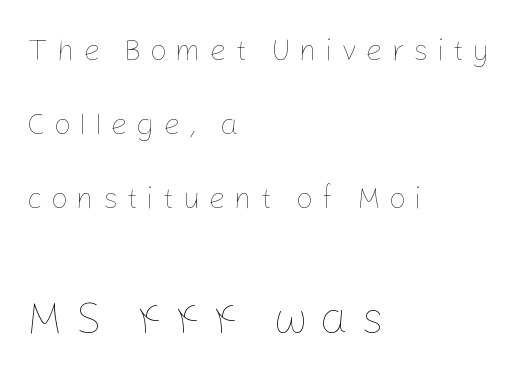
The rendering anchors every line to the left-hand side. The glyphs are unaccompanied by any horizontal stroke below them. This sample uses expanded letter spacing, leaving extra air between glyphs. The axis of the letterforms is exactly vertical.
